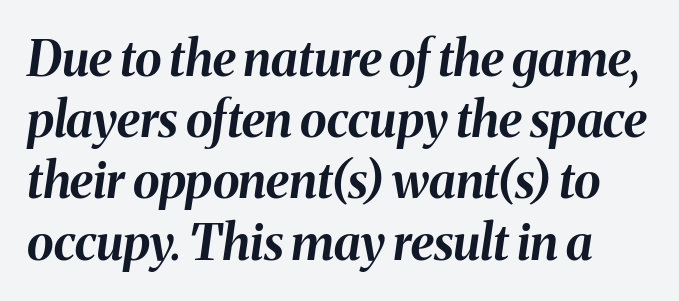
The image shows 49 px bold type, italic (leaning right); set normal line spacing (1.25x), normal letter spacing, not underlined; medium stroke contrast and a medium x-height.
